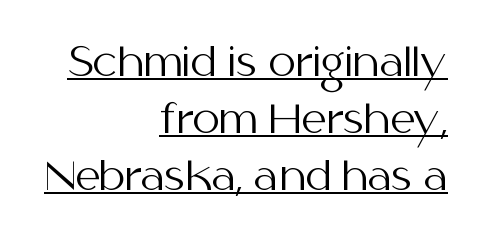
Q: Is the text bold? A: No.
Q: Is the text italic (slanted)? A: No, it is upright.
Q: Is the typeface a serif or a sans-serif typeface? A: Sans-serif.
Q: Is the text underlined? A: Yes.
Q: How is the paragraph aligned? A: Right-aligned.
Q: Is the spacing between letters normal or unusually wide? A: Normal.
Q: Is the spacing between lines tight, normal or loose? A: Normal.
Q: Width (condensed, normal, or wide)? A: Normal.
Q: Stroke contrast? A: Medium.
Q: x-height? A: Medium.
Q: Monospaced? A: No.
